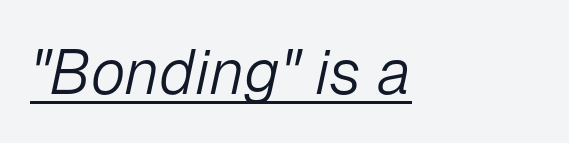
Q: Is the text bold? A: No.
Q: Is the text italic (slanted)? A: Yes, it leans right by about 12 degrees.
Q: Is the text underlined? A: Yes.
Q: How is the paragraph aligned? A: Left-aligned.
Q: Is the spacing between letters normal or unusually wide? A: Normal.
Q: Width (condensed, normal, or wide)? A: Normal.
Q: Stroke contrast? A: Low.
Q: x-height? A: Medium.
Q: Monospaced? A: No.
